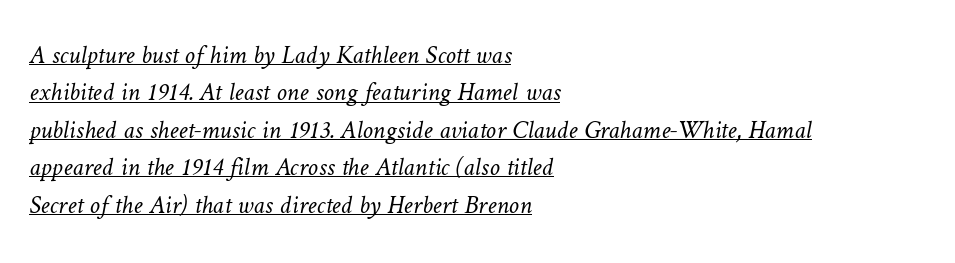
Each stroke keeps to a modest, everyday thickness or less. Like a heading marked for emphasis, these lines bear an underscore. These lines stack with their left ends in a neat column. Default kerning and tracking; the words read as compact shapes. Evenly set lines give the paragraph a standard silhouette.
